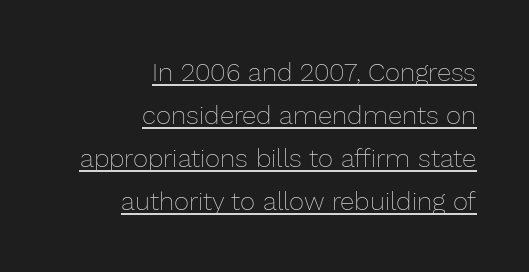
The image shows 26 px text type, upright; set right-aligned, normal line spacing (1.65x), normal letter spacing, underlined.
